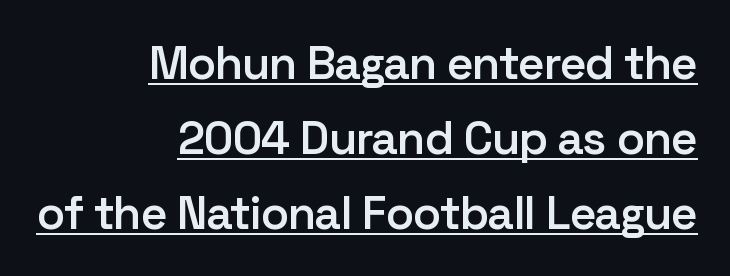
The image shows 46 px semibold sans-serif type, upright; set right-aligned, normal line spacing (1.63x), normal letter spacing, underlined; low stroke contrast and a medium x-height.
